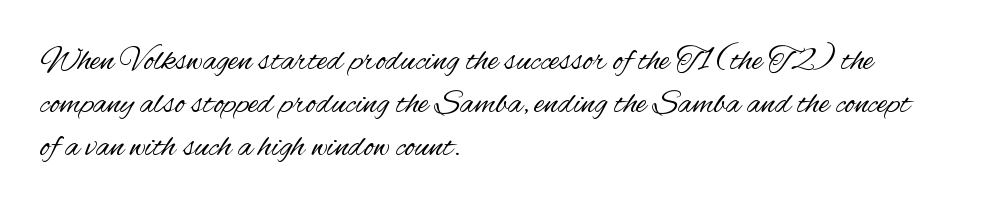
Caption: face not bold, strokes unweighted. Vertically, the passage feels balanced, rows spaced as you'd expect. The typesetter chose a ragged-right arrangement here. Note the varied advance widths — an 'i' is clearly narrower than an 'm'. The specimen omits any rule beneath the text block's lines.
